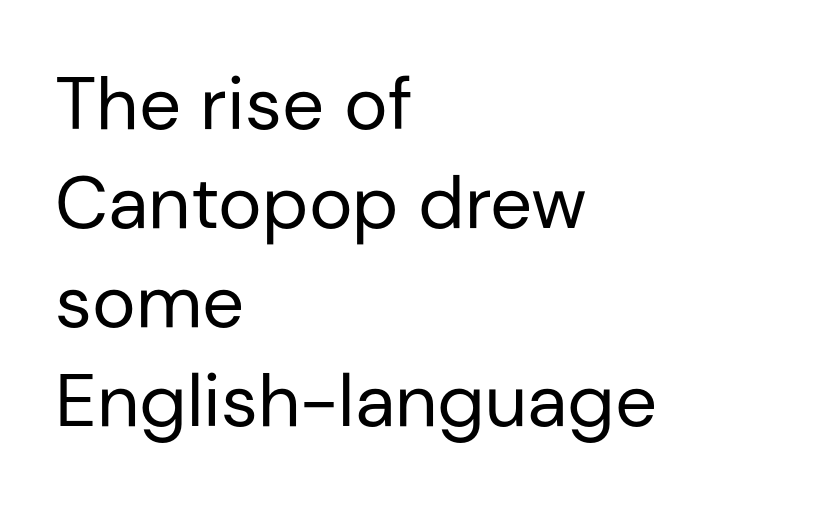
Q: Is the text bold? A: No.
Q: Is the text italic (slanted)? A: No, it is upright.
Q: Is the typeface a serif or a sans-serif typeface? A: Sans-serif.
Q: Is the text underlined? A: No.
Q: How is the paragraph aligned? A: Left-aligned.
Q: Is the spacing between letters normal or unusually wide? A: Normal.
Q: Is the spacing between lines tight, normal or loose? A: Normal.
Q: Width (condensed, normal, or wide)? A: Normal.
Q: Stroke contrast? A: Low.
Q: x-height? A: Medium.
Q: Monospaced? A: No.
